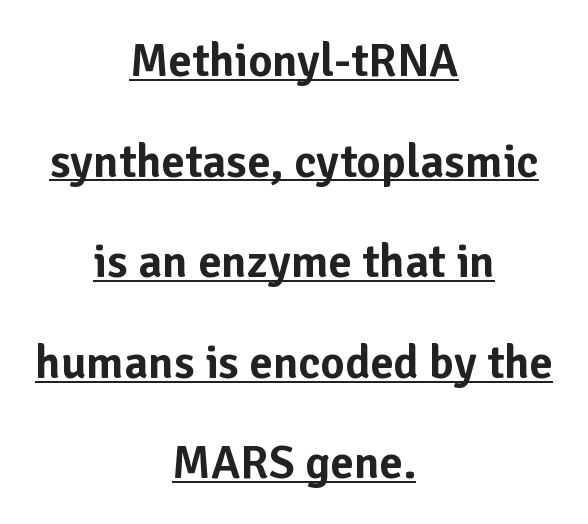
The letters advance in unequal steps, a hallmark of proportional type. Italic: no, the glyphs are upright roman. Is the letter spacing exaggerated? No — it looks like the ordinary default. Line starts and ends both wander, symmetrically.
